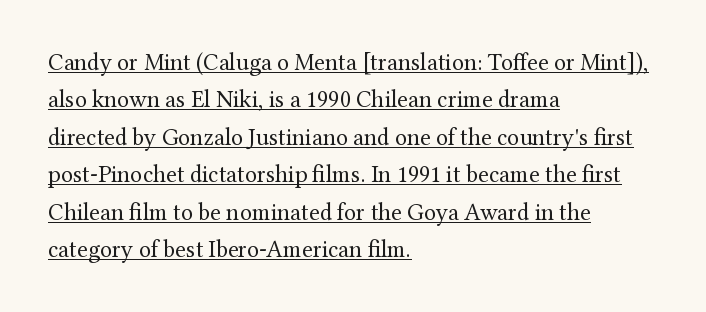
Q: Is the text bold? A: No.
Q: Is the text italic (slanted)? A: No, it is upright.
Q: Is the text underlined? A: Yes.
Q: How is the paragraph aligned? A: Left-aligned.
Q: Is the spacing between letters normal or unusually wide? A: Normal.
Q: Is the spacing between lines tight, normal or loose? A: Normal.
